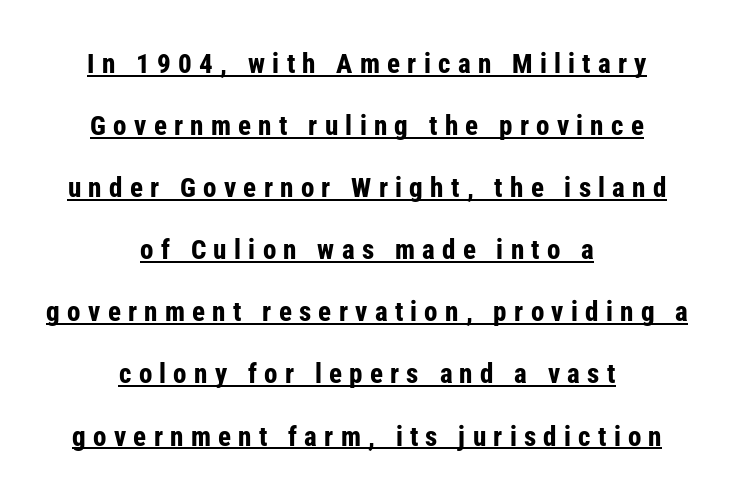
Q: Is the text bold? A: Yes.
Q: Is the text italic (slanted)? A: No, it is upright.
Q: Is the text underlined? A: Yes.
Q: How is the paragraph aligned? A: Centered.
Q: Is the spacing between letters normal or unusually wide? A: Unusually wide.
Q: Is the spacing between lines tight, normal or loose? A: Loose.
